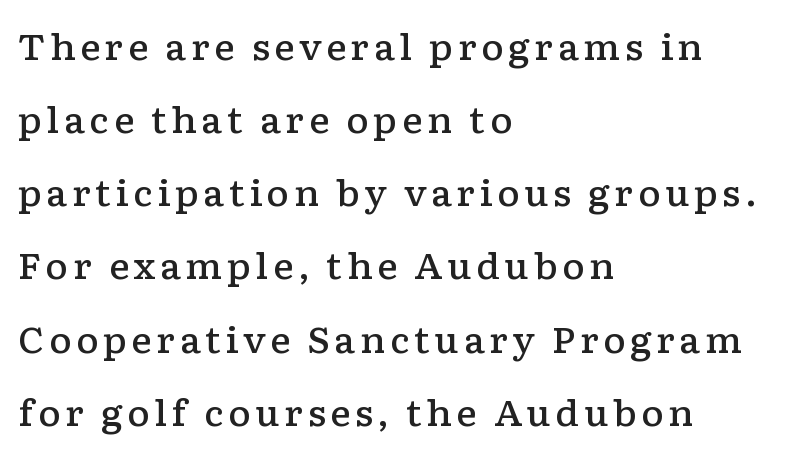
Q: Is the text bold? A: Semi-bold.
Q: Is the text italic (slanted)? A: No, it is upright.
Q: Is the typeface a serif or a sans-serif typeface? A: Serif.
Q: Is the text underlined? A: No.
Q: How is the paragraph aligned? A: Left-aligned.
Q: Is the spacing between lines tight, normal or loose? A: Loose.
Q: Width (condensed, normal, or wide)? A: Wide.
Q: Stroke contrast? A: Low.
Q: x-height? A: Medium.
Q: Monospaced? A: No.
